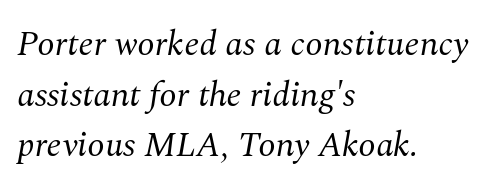
The image shows 35 px regular-weight serif type, italic (leaning right); set left-aligned, normal line spacing (1.45x), normal letter spacing, not underlined; medium stroke contrast and a medium x-height.
